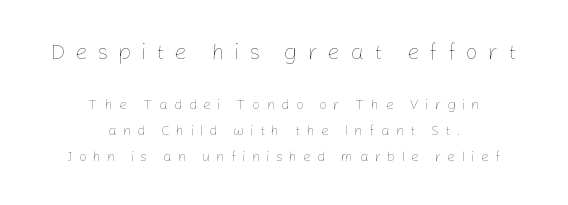
The paragraph has two soft edges and a firm central axis. The lettering holds an erect, upright posture throughout. Bold? No — there's no thickening of the strokes. Look at the tracking — it's clearly loosened, letters drifting apart. If you squint, the top block still reads clearly — it's the larger of the two.
